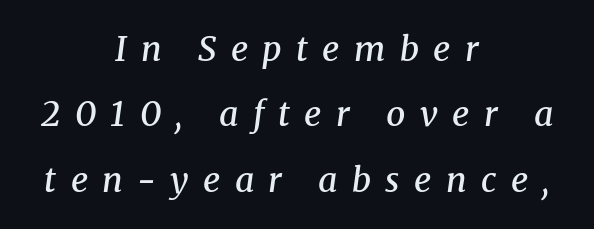
These lines are centered, leaving both edges ragged. Notice how the stems are inclined rather than vertical — that's the hallmark of italics. Here the designer chose a conventional face with non-uniform glyph widths. Compared with typical body copy, the letter spacing here is much looser. Line spacing here is loose. Clear beneath every line of the passage.
